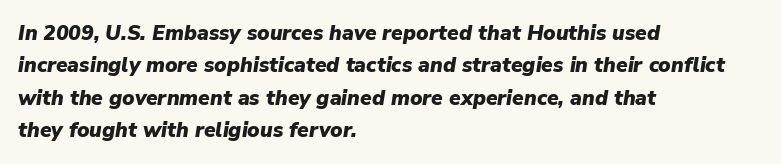
Students, this is bold: see how much ink each stroke carries. Is the letter spacing exaggerated? No — it looks like the ordinary default. Horizontal alignment here is leftward, the default for most running prose. The face used here has a pronounced slope to its letters. Honestly, there is no underline to notice here at all. Rows of type keep a routine distance in the vertical direction.
